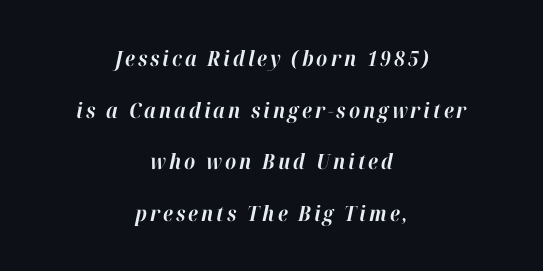
The image shows 21 px bold type, italic (leaning right); set centered, loose line spacing (2.46x), not underlined.
